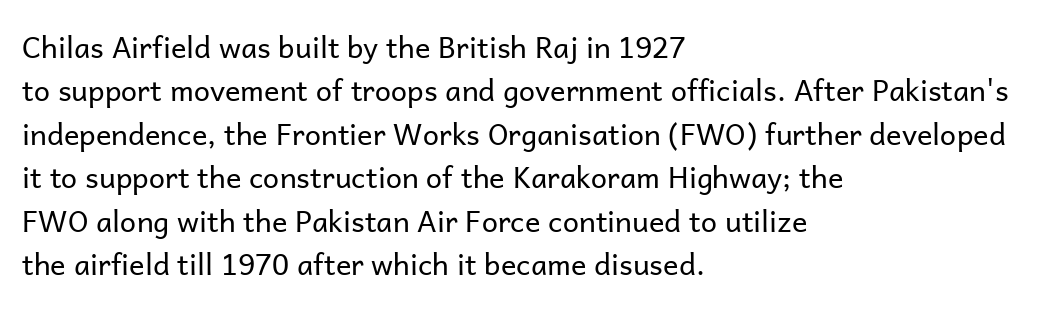
Descender tails drop into unmarked territory. This sample uses an upright cut, with every glyph sitting square on the baseline. These lines keep a tight, regular rhythm from letter to letter. Left-aligned paragraph, ragged on the right. These glyphs show unthickened strokes, regular width or finer. Check where the strokes stop: nothing finishes them off — pure sans.
